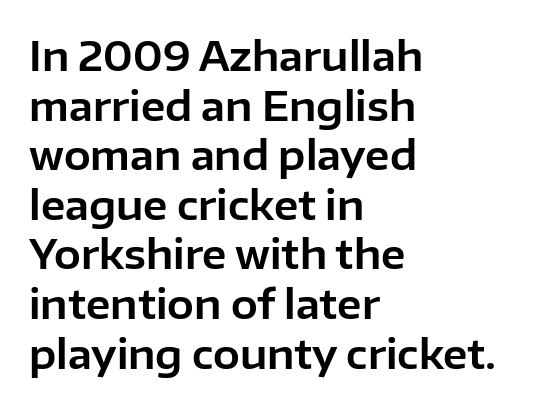
The passage shown is typed in a proportional face where columns would drift. Any mark beneath the type? The region is blank. The lines in this sample share a left origin and differ only in where they stop. Look at the bottom of the vertical strokes: they stop flat, with no serifs. Ascenders rise straight up at ninety degrees.
